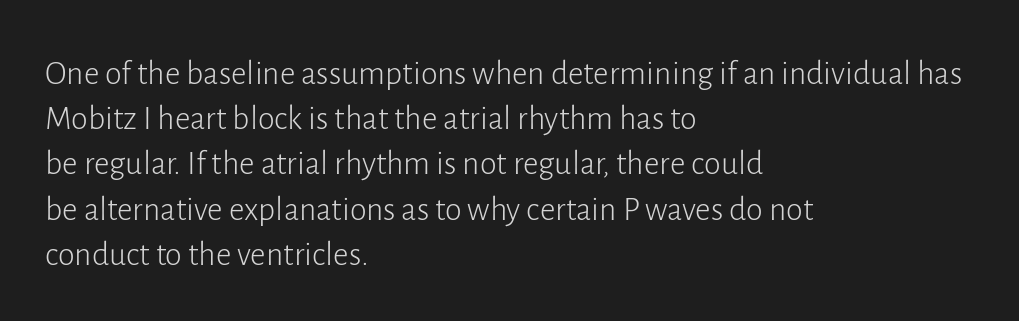
Quick note: interline space is typical. Layout note: lines flush left. The characters are drawn with everyday or finer stroke widths. Think of a printed novel: that variable character pitch is what you see here. You could call the tracking neutral — neither tight nor loose.
